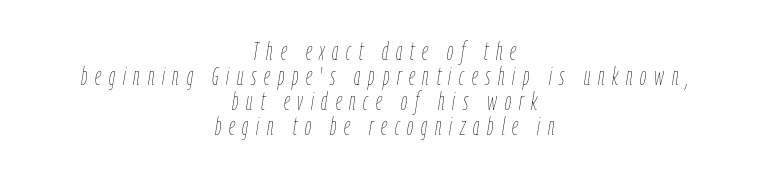
Q: Is the text bold? A: No.
Q: Is the text italic (slanted)? A: Yes, it leans right by about 9 degrees.
Q: Is the text underlined? A: No.
Q: How is the paragraph aligned? A: Centered.
Q: Is the spacing between letters normal or unusually wide? A: Unusually wide.
Q: Is the spacing between lines tight, normal or loose? A: Tight.
